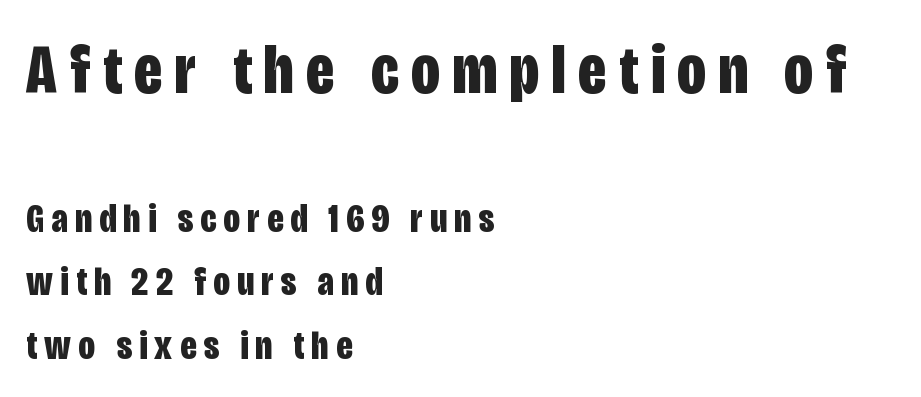
{"serif": "no", "italic": "no", "bold": "yes", "weight": "bold", "width": "condensed", "stroke_contrast": "low", "x_height": "large", "monospaced": "no", "underline": "no", "align": "left", "line_spacing": "normal", "line_spacing_ratio": 1.55, "larger_block": "first", "size_ratio": 1.73, "glyph_px": 71}
